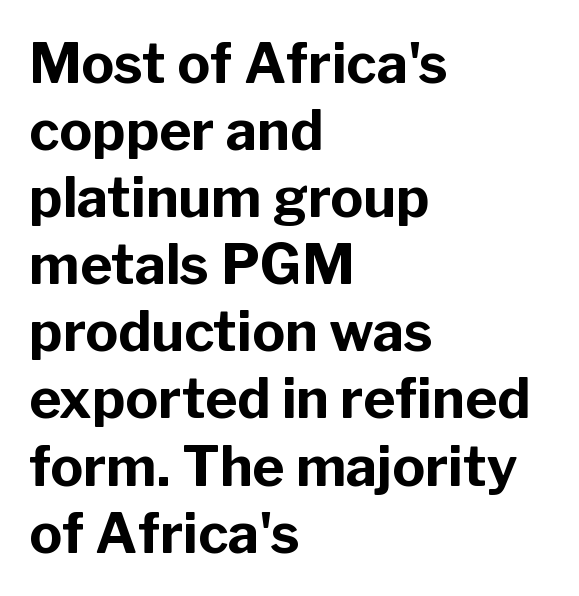
{"serif": "no", "italic": "no", "bold": "yes", "weight": "bold", "width": "normal", "stroke_contrast": "low", "x_height": "medium", "monospaced": "no", "underline": "no", "align": "left", "line_spacing_ratio": 1.22, "letter_spacing": "normal", "letter_spacing_em": 0.0, "glyph_px": 55}
